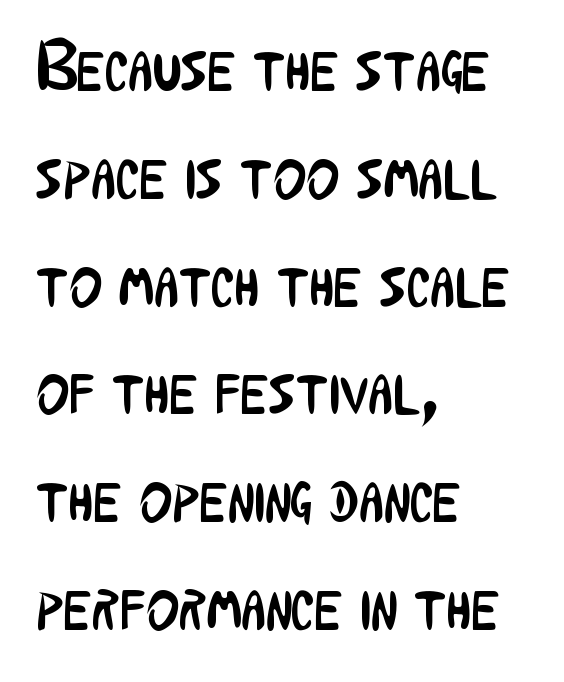
{"serif": "no", "italic": "no", "bold": "no", "weight": "regular", "width": "condensed", "stroke_contrast": "low", "x_height": "medium", "monospaced": "no", "underline": "no", "align": "left", "line_spacing": "normal", "line_spacing_ratio": 1.54, "letter_spacing": "normal", "letter_spacing_em": 0.0, "glyph_px": 70}
